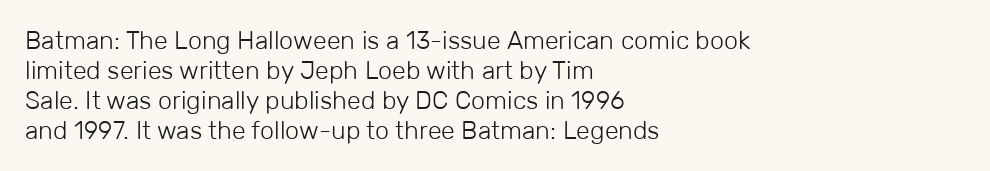
The image shows 25 px text type, upright; set left-aligned, line spacing 1.2x, normal letter spacing, not underlined.
